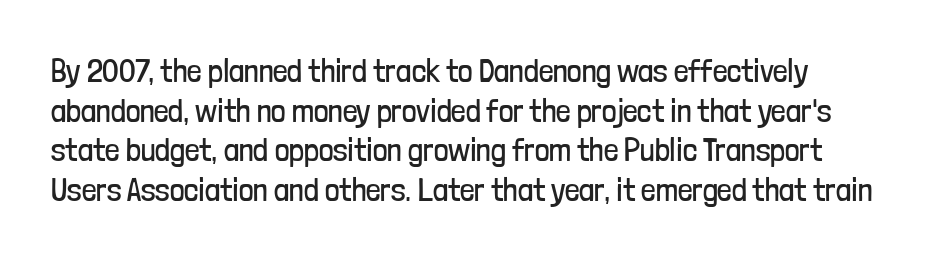
Q: Is the text bold? A: No.
Q: Is the text italic (slanted)? A: No, it is upright.
Q: Is the typeface a serif or a sans-serif typeface? A: Sans-serif.
Q: Is the text underlined? A: No.
Q: Is the spacing between letters normal or unusually wide? A: Normal.
Q: Width (condensed, normal, or wide)? A: Condensed.
Q: Stroke contrast? A: Low.
Q: x-height? A: Medium.
Q: Monospaced? A: No.
